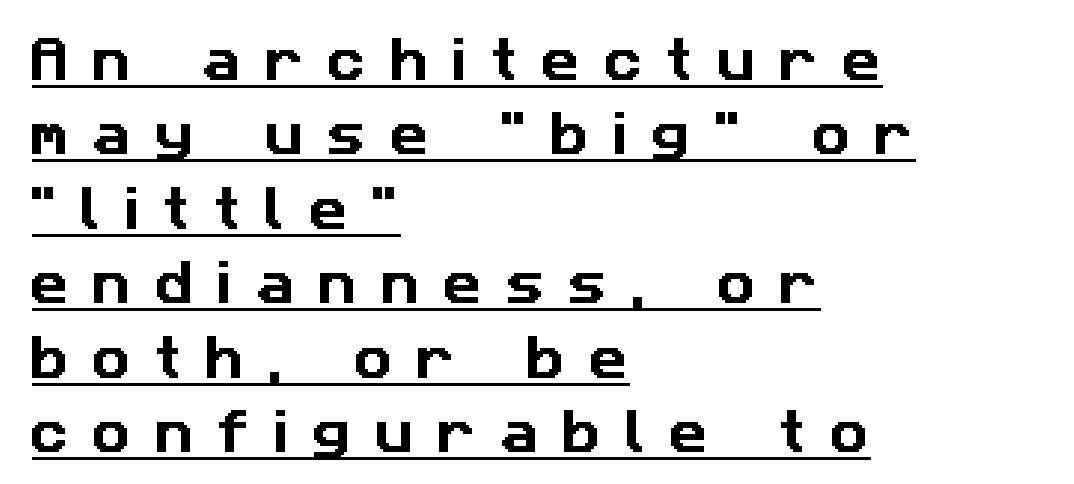
The image shows 48 px sans-serif type; set left-aligned, normal line spacing (1.55x), unusually wide letter spacing (+0.49 em), underlined; low stroke contrast and a medium x-height.
